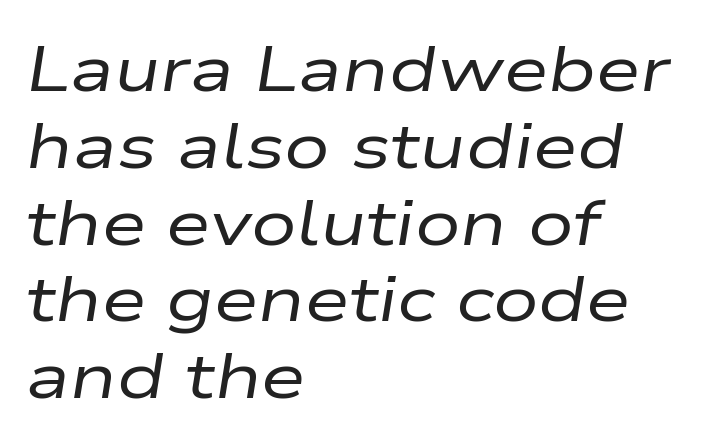
The image shows 64 px regular-weight, wide type, italic (leaning right); set left-aligned, line spacing 1.2x, normal letter spacing, not underlined; low stroke contrast and a medium x-height.
